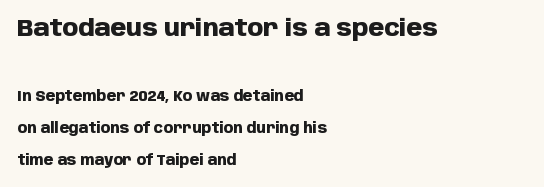
The image shows 23 px bold type, upright; set left-aligned, loose line spacing (2.31x), normal letter spacing, not underlined; the first (top) block is 1.64x larger.
